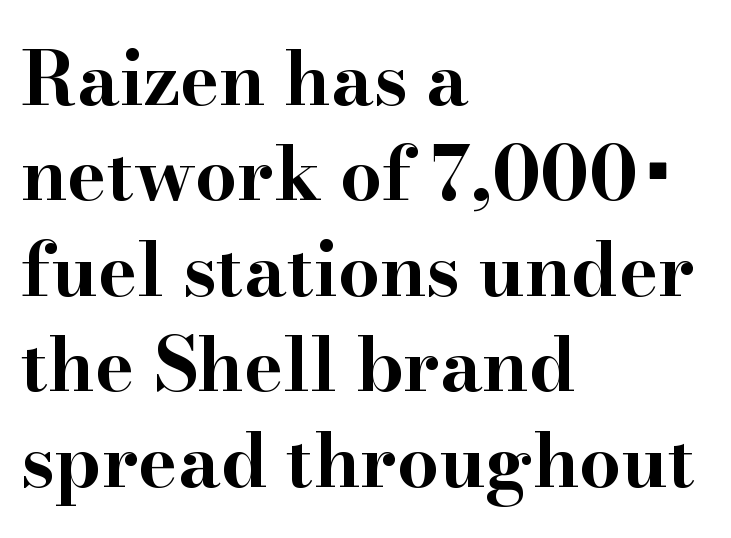
The image shows 74 px bold, wide serif type, upright; set left-aligned, normal line spacing (1.29x), normal letter spacing, not underlined; high stroke contrast and a small x-height.
